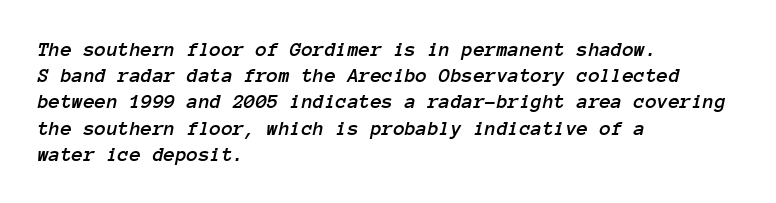
Would a proofreader flag this as italicized? Yes. Check under the words: just untouched page. Horizontal bands of white between lines are of average thickness. There is no visible air inserted between adjacent glyphs.
